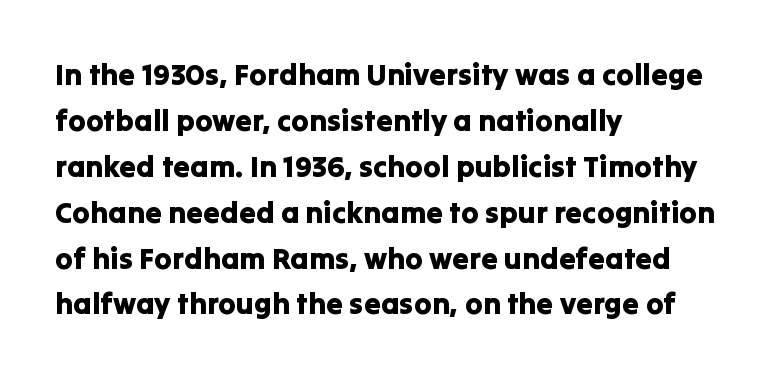
The image shows 30 px sans-serif type, upright; set left-aligned, normal line spacing (1.53x), normal letter spacing, not underlined; low stroke contrast and a medium x-height.
